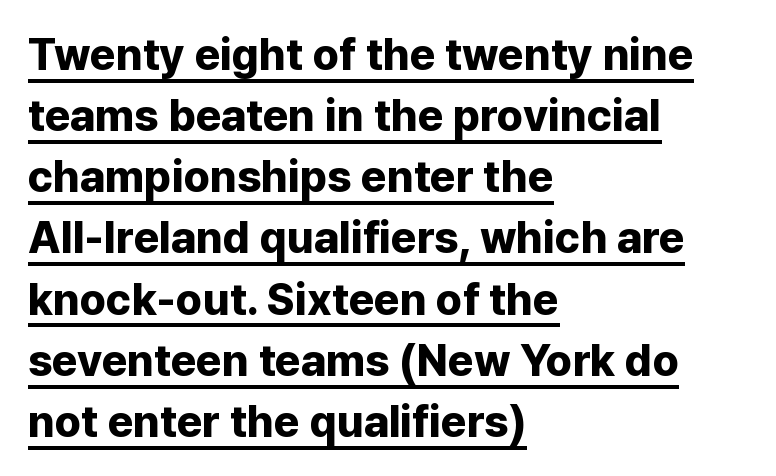
Words appear dense and cohesive because spacing is normal. The specimen reads as upright at a glance. The passage shown is emphatically bold. The designer went with a sans here, leaving each stem footless.
